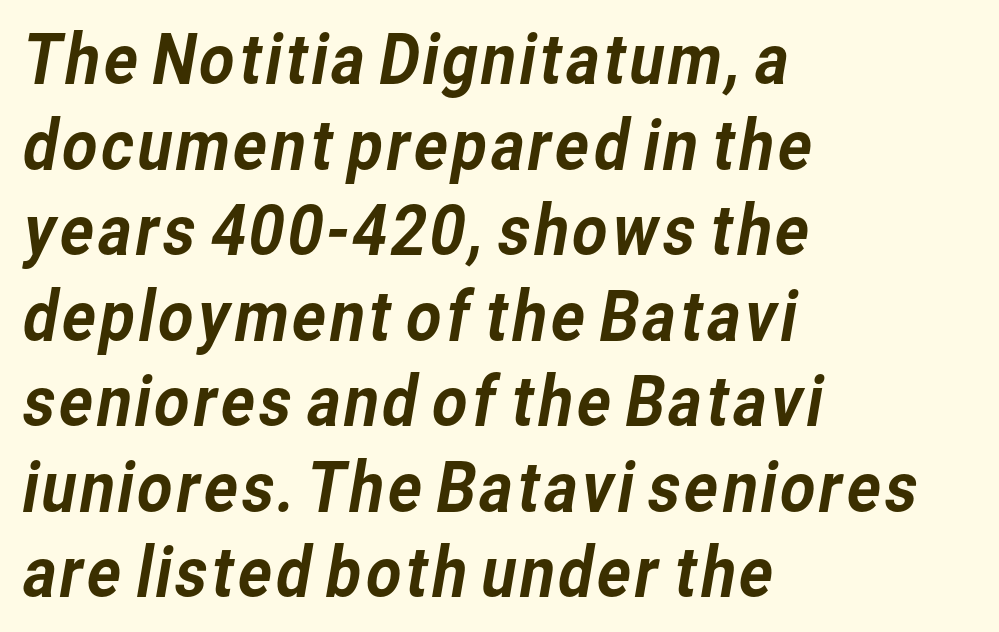
Does the copy run flush right? No — it runs flush left. The type is set solid horizontally, with unmodified tracking. The text was rendered using a sans face with plain stroke endings. Varying glyph widths throughout — classic text-font behaviour. Rule under the text: the space is simply empty.
